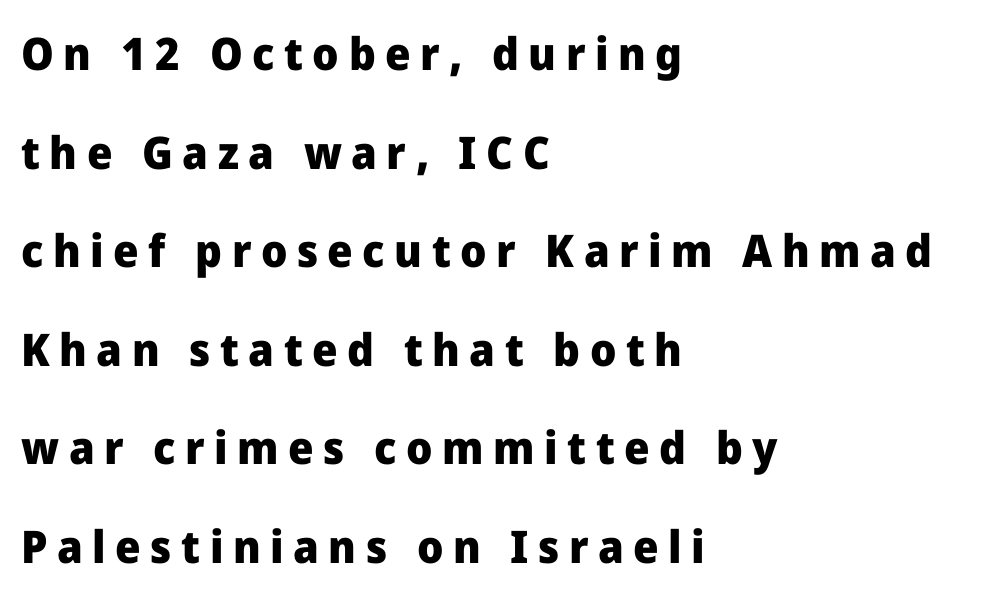
Q: Is the text bold? A: Yes.
Q: Is the text italic (slanted)? A: No, it is upright.
Q: Is the typeface a serif or a sans-serif typeface? A: Sans-serif.
Q: Is the text underlined? A: No.
Q: How is the paragraph aligned? A: Left-aligned.
Q: Is the spacing between letters normal or unusually wide? A: Unusually wide.
Q: Is the spacing between lines tight, normal or loose? A: Loose.
Q: Width (condensed, normal, or wide)? A: Normal.
Q: Stroke contrast? A: Low.
Q: x-height? A: Medium.
Q: Monospaced? A: No.
